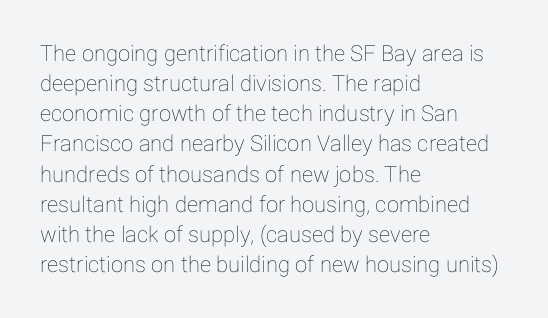
{"italic": "no", "underline": "no", "align": "left", "line_spacing": "normal", "line_spacing_ratio": 1.37, "letter_spacing": "normal", "letter_spacing_em": 0.0, "glyph_px": 22}
